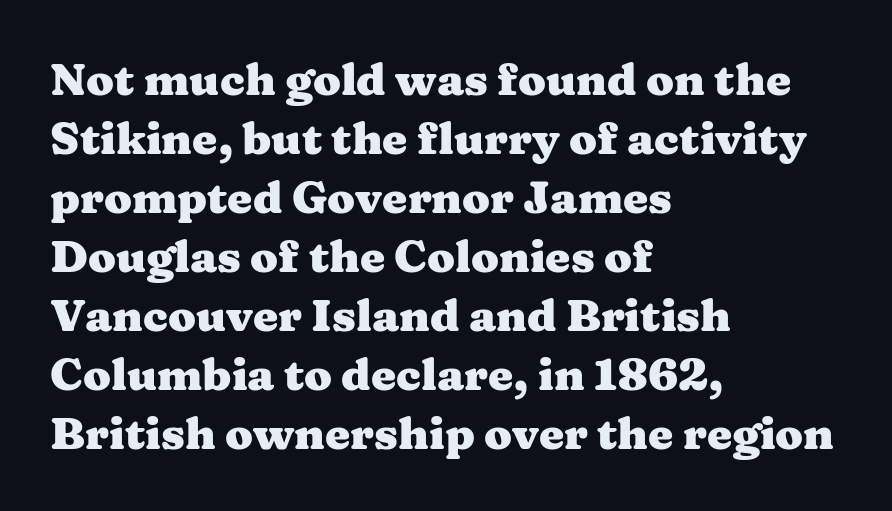
Q: Is the text bold? A: Yes.
Q: Is the text italic (slanted)? A: No, it is upright.
Q: Is the typeface a serif or a sans-serif typeface? A: Serif.
Q: Is the text underlined? A: No.
Q: How is the paragraph aligned? A: Left-aligned.
Q: Is the spacing between letters normal or unusually wide? A: Normal.
Q: Is the spacing between lines tight, normal or loose? A: Normal.
Q: Width (condensed, normal, or wide)? A: Wide.
Q: Stroke contrast? A: Medium.
Q: x-height? A: Medium.
Q: Monospaced? A: No.
